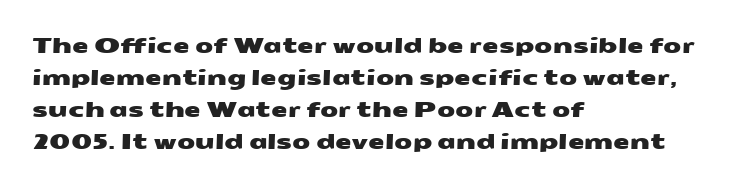
This block has exactly the height ordinary leading produces. Line beginnings align vertically; line endings do not. Descenders are the only things crossing below the line. Nothing unusual about the tracking: characters are spaced as the font intends.
